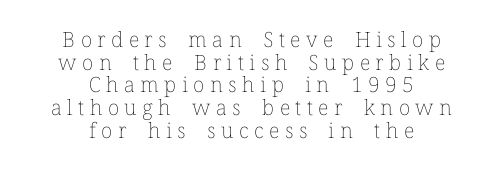
{"italic": "no", "bold": "no", "underline": "no", "align": "center", "line_spacing": "tight", "line_spacing_ratio": 1.08, "letter_spacing": "wide", "letter_spacing_em": 0.26, "glyph_px": 21}
